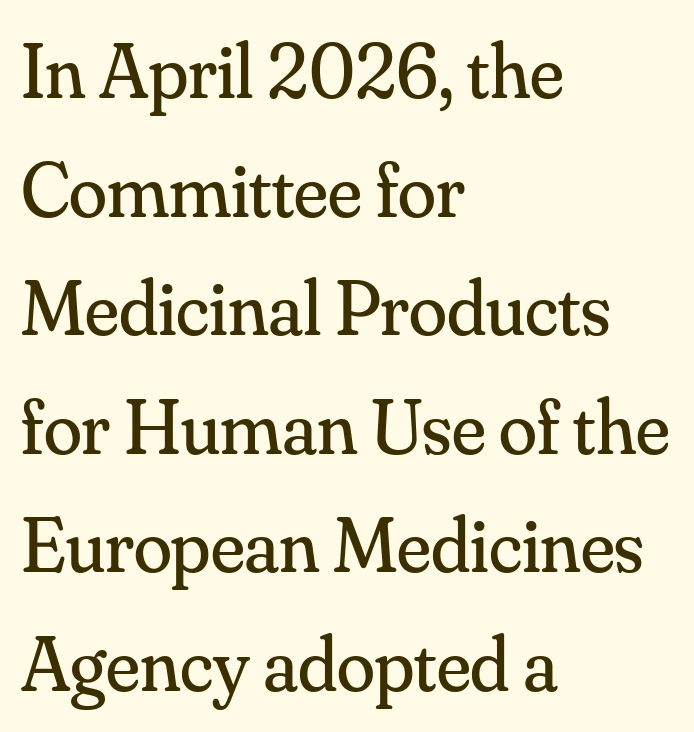
Q: Is the text bold? A: No.
Q: Is the text italic (slanted)? A: No, it is upright.
Q: Is the typeface a serif or a sans-serif typeface? A: Serif.
Q: Is the text underlined? A: No.
Q: How is the paragraph aligned? A: Left-aligned.
Q: Is the spacing between letters normal or unusually wide? A: Normal.
Q: Is the spacing between lines tight, normal or loose? A: Normal.
Q: Width (condensed, normal, or wide)? A: Normal.
Q: Stroke contrast? A: Medium.
Q: x-height? A: Small.
Q: Monospaced? A: No.
